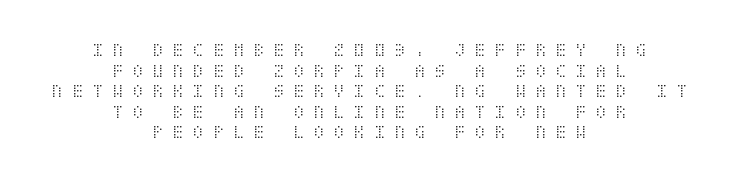
Q: Is the text bold? A: No.
Q: Is the text italic (slanted)? A: No, it is upright.
Q: Is the text underlined? A: No.
Q: How is the paragraph aligned? A: Centered.
Q: Is the spacing between letters normal or unusually wide? A: Unusually wide.
Q: Is the spacing between lines tight, normal or loose? A: Tight.
